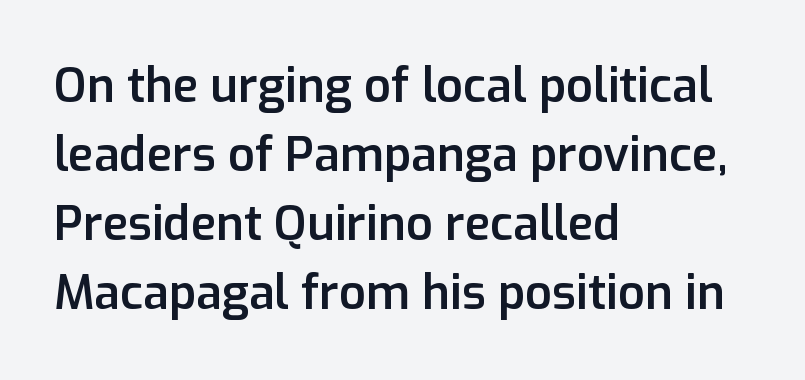
The image shows 47 px semibold sans-serif type, upright; set left-aligned, normal line spacing (1.47x), normal letter spacing, not underlined; low stroke contrast and a medium x-height.
